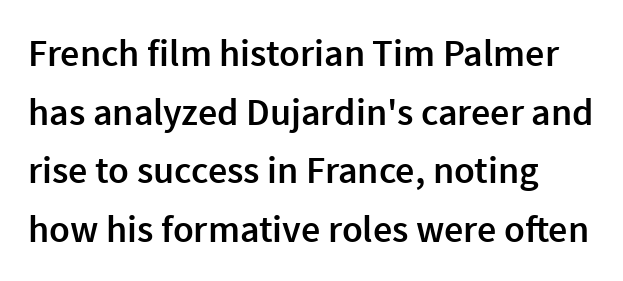
The image shows 38 px semibold sans-serif type, upright; set normal line spacing (1.54x), normal letter spacing, not underlined; a medium x-height.
